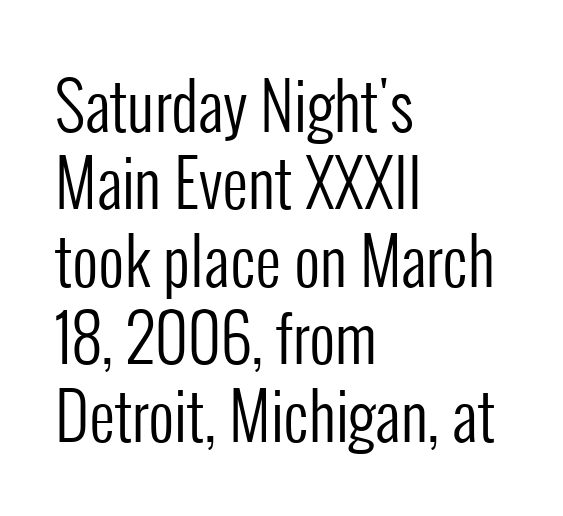
{"serif": "no", "italic": "no", "bold": "no", "weight": "regular", "width": "condensed", "stroke_contrast": "low", "x_height": "medium", "monospaced": "no", "underline": "no", "align": "left", "line_spacing_ratio": 1.21, "letter_spacing": "normal", "letter_spacing_em": 0.0, "glyph_px": 64}
